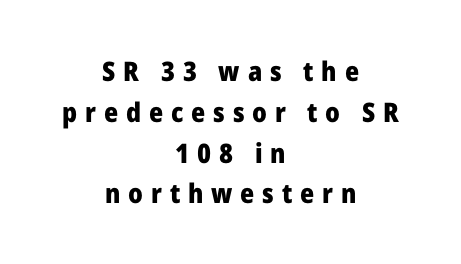
The image shows 27 px bold type, upright; set centered, normal line spacing (1.51x), unusually wide letter spacing (+0.29 em), not underlined.
